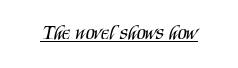
You can see a thin bar hugging the bottom of the glyphs. Nothing heavy about these letters — not bold at all. Look at the tracking — it's just the regular setting, nothing added.
